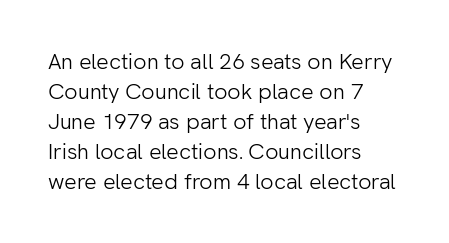
{"italic": "no", "bold": "no", "underline": "no", "align": "left", "line_spacing": "normal", "line_spacing_ratio": 1.36, "letter_spacing": "normal", "letter_spacing_em": 0.0, "glyph_px": 22}
